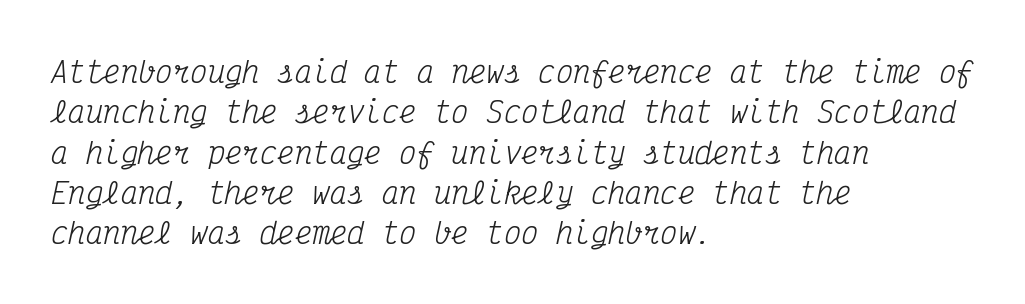
The strokes carry an ordinary text weight at most. Inter-character spacing is left at the font's built-in metrics. Summary of vertical rhythm: regular, with standard interline spacing. Think of a typewriter: that constant character pitch is what you see here.
